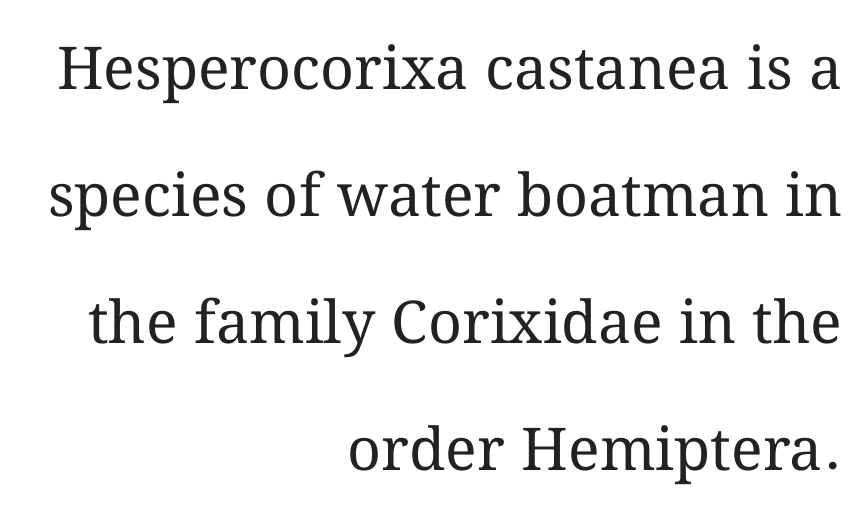
Does the leading feel generous? Absolutely, it's lavish. This rendering leaves character spacing at its baseline value. Note the varied advance widths — an 'i' is clearly narrower than an 'm'. Tall strokes in this sample are plumb rather than angled. Bold? No — there's no thickening of the strokes.
